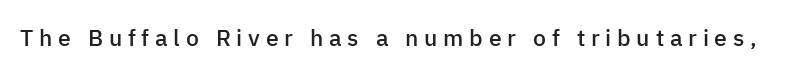
The font's upright variant was chosen for this text. The gaps between neighbouring characters are conspicuously large. Bold? Not quite — semibold, heavier than regular but stopping short. A clean baseline with only descenders dipping below it.
